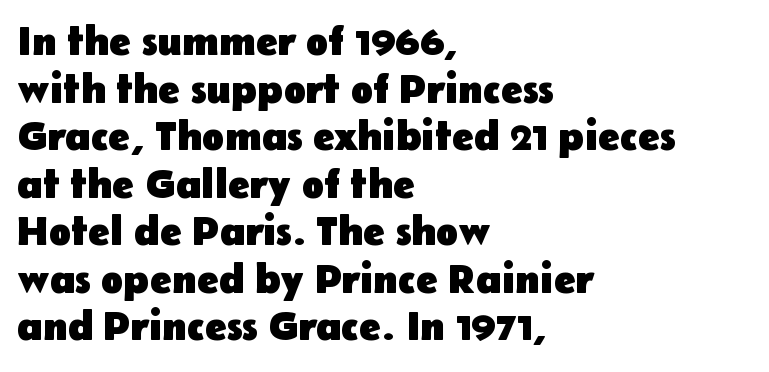
The image shows 41 px heavy sans-serif type, upright; set left-aligned, line spacing 1.16x, normal letter spacing, not underlined; low stroke contrast and a medium x-height.
